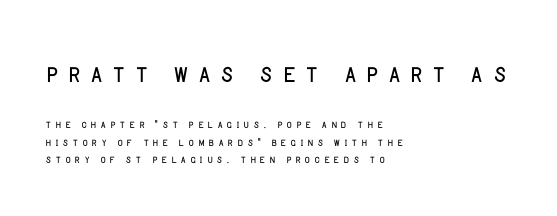
Q: Is the text bold? A: No.
Q: Is the text italic (slanted)? A: No, it is upright.
Q: Is the typeface a serif or a sans-serif typeface? A: Sans-serif.
Q: Is the text underlined? A: No.
Q: How is the paragraph aligned? A: Left-aligned.
Q: Is the spacing between letters normal or unusually wide? A: Unusually wide.
Q: Which block of text is set in a larger size, the first (top) or the second (bottom)? A: The first (top) one.
Q: Width (condensed, normal, or wide)? A: Normal.
Q: Stroke contrast? A: Low.
Q: x-height? A: Large.
Q: Monospaced? A: No.
